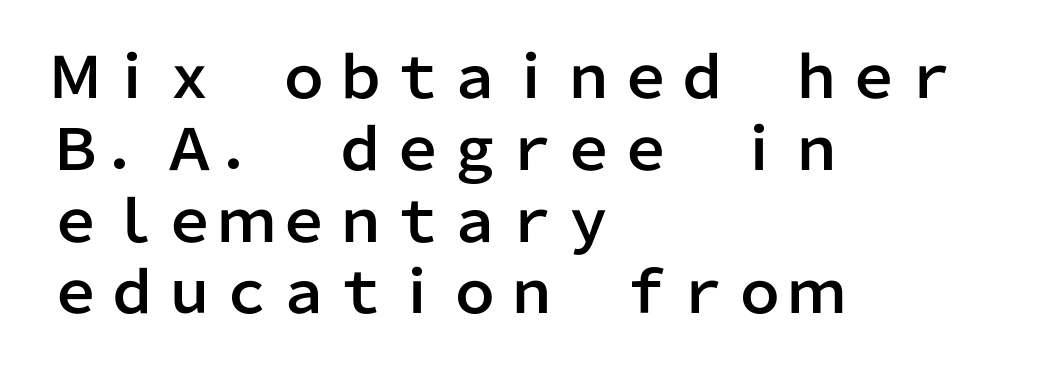
Q: Is the text italic (slanted)? A: No, it is upright.
Q: Is the typeface a serif or a sans-serif typeface? A: Sans-serif.
Q: Is the text underlined? A: No.
Q: How is the paragraph aligned? A: Left-aligned.
Q: Is the spacing between letters normal or unusually wide? A: Normal.
Q: Is the spacing between lines tight, normal or loose? A: Normal.
Q: Width (condensed, normal, or wide)? A: Normal.
Q: Stroke contrast? A: Low.
Q: x-height? A: Medium.
Q: Monospaced? A: No.
